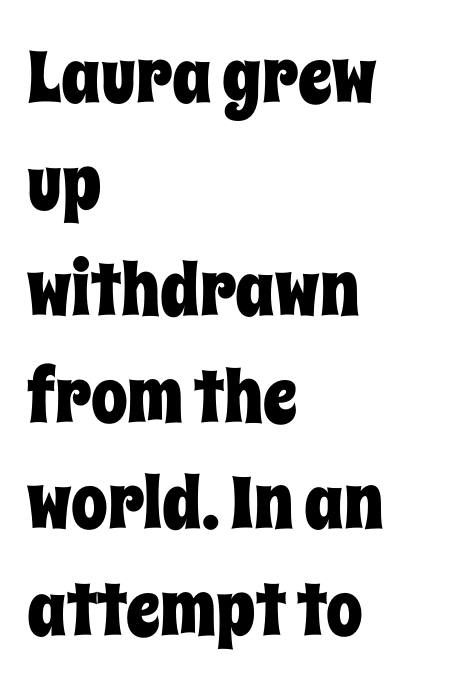
The image shows 73 px condensed type, upright; set left-aligned, normal line spacing (1.46x), normal letter spacing, not underlined; low stroke contrast and a large x-height.
